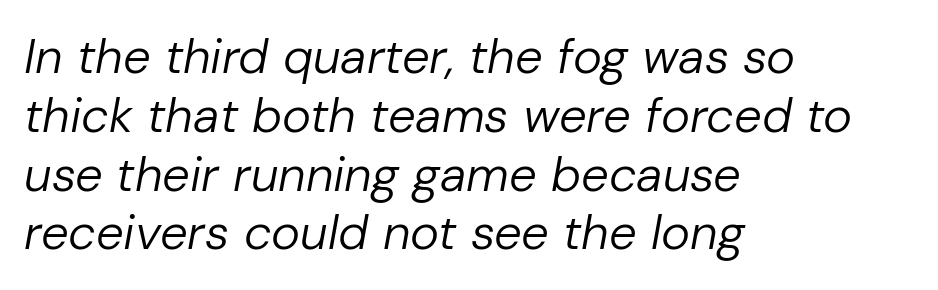
{"italic": "yes", "lean": "right", "slant_degrees": 10, "bold": "no", "weight": "regular", "width": "normal", "stroke_contrast": "low", "x_height": "medium", "monospaced": "no", "underline": "no", "align": "left", "line_spacing_ratio": 1.2, "letter_spacing": "normal", "letter_spacing_em": 0.0, "glyph_px": 49}
